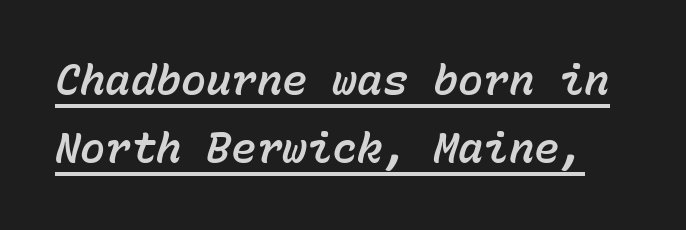
Q: Is the text italic (slanted)? A: Yes, it leans right by about 15 degrees.
Q: Is the text underlined? A: Yes.
Q: Is the spacing between letters normal or unusually wide? A: Normal.
Q: Is the spacing between lines tight, normal or loose? A: Normal.
Q: Width (condensed, normal, or wide)? A: Normal.
Q: Stroke contrast? A: Low.
Q: x-height? A: Medium.
Q: Monospaced? A: Yes.
